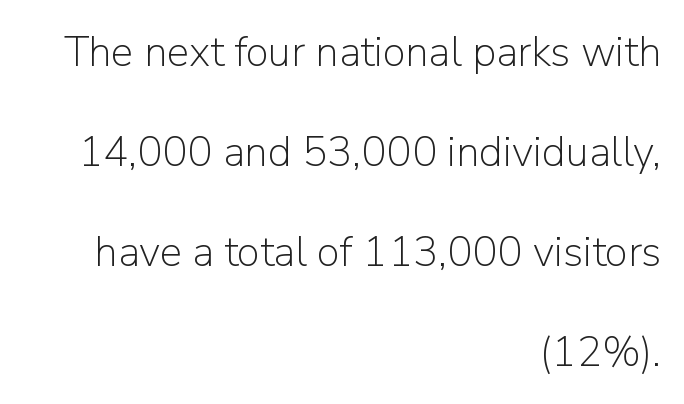
{"serif": "no", "italic": "no", "bold": "no", "weight": "light", "width": "normal", "stroke_contrast": "low", "x_height": "medium", "monospaced": "no", "underline": "no", "align": "right", "line_spacing": "loose", "line_spacing_ratio": 2.38, "letter_spacing": "normal", "letter_spacing_em": 0.0, "glyph_px": 42}
